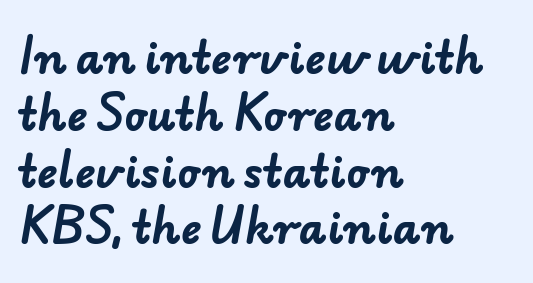
Caption: bold face, heavy strokes. Summary of vertical rhythm: regular, with standard interline spacing. The typeface chosen for these lines omits serifs. These lines keep a tight, regular rhythm from letter to letter. Character widths vary here, with narrow letters taking less room than wide ones. The ragged edge is on the right, which tells us the setting is flush left.
